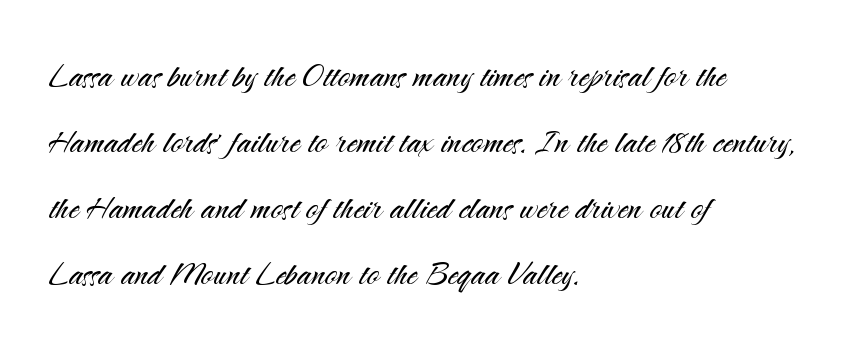
{"serif": "no", "bold": "no", "weight": "light", "width": "normal", "stroke_contrast": "medium", "x_height": "small", "monospaced": "no", "underline": "no", "align": "left", "line_spacing": "normal", "line_spacing_ratio": 1.57, "letter_spacing": "normal", "letter_spacing_em": 0.0, "glyph_px": 42}
